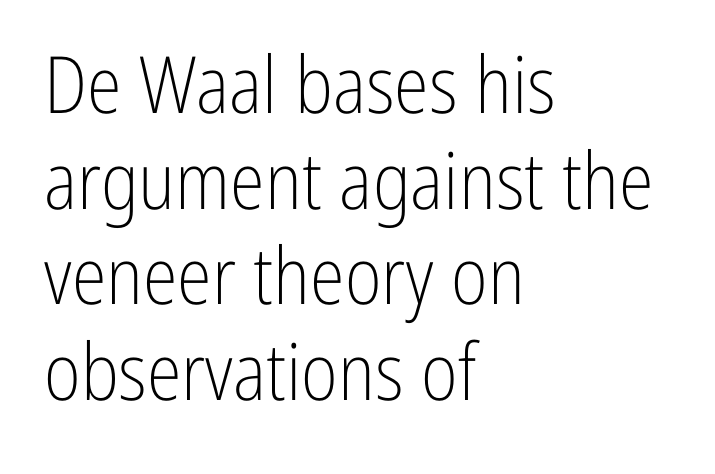
{"serif": "no", "italic": "no", "bold": "no", "weight": "light", "width": "condensed", "stroke_contrast": "low", "x_height": "medium", "monospaced": "no", "underline": "no", "align": "left", "line_spacing_ratio": 1.21, "letter_spacing": "normal", "letter_spacing_em": 0.0, "glyph_px": 79}
